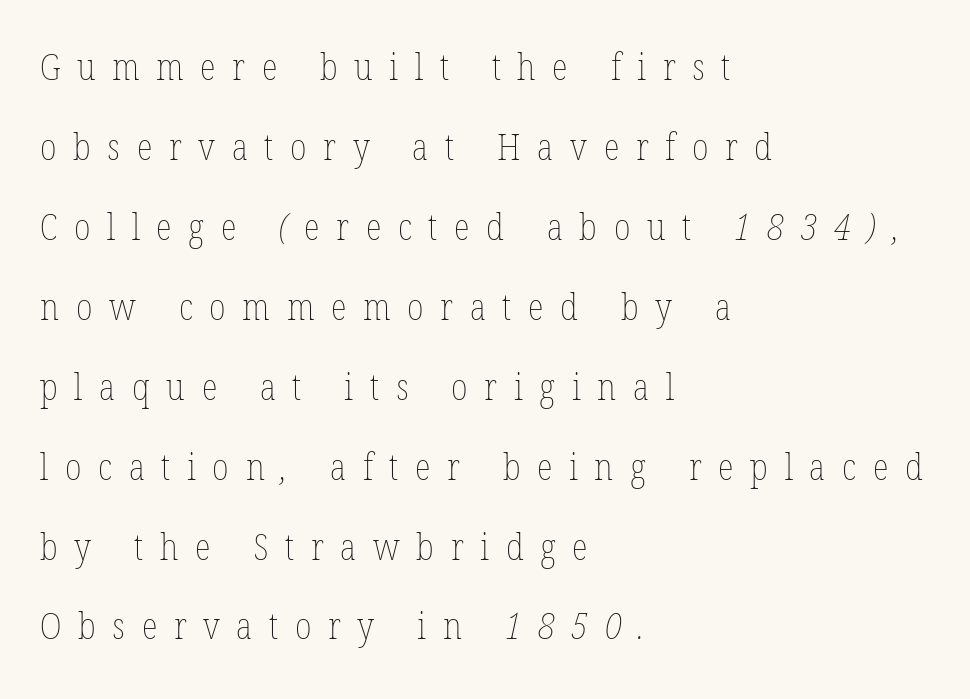
{"bold": "no", "weight": "thin", "width": "condensed", "stroke_contrast": "low", "x_height": "medium", "monospaced": "no", "underline": "no", "align": "left", "line_spacing": "loose", "line_spacing_ratio": 2.16, "letter_spacing": "wide", "letter_spacing_em": 0.45, "glyph_px": 37}
